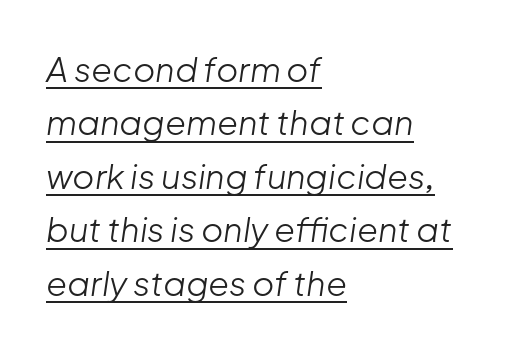
The image shows 34 px light type, italic (leaning right); set left-aligned, normal line spacing (1.57x), normal letter spacing, underlined; low stroke contrast and a medium x-height.
